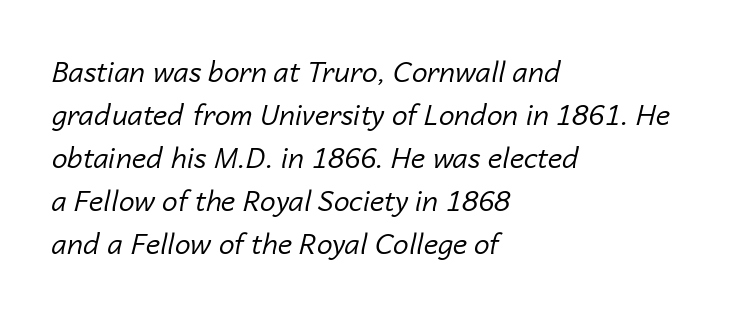
Anything drawn beneath the words? Only blank space. The passage shown stacks its lines at a standard gap. These glyphs show unthickened strokes, regular width or finer. The letters advance in unequal steps, a hallmark of proportional type. These lines stack with their left ends in a neat column. Is the type slanted? Yes — the strokes lean at a clear angle.
